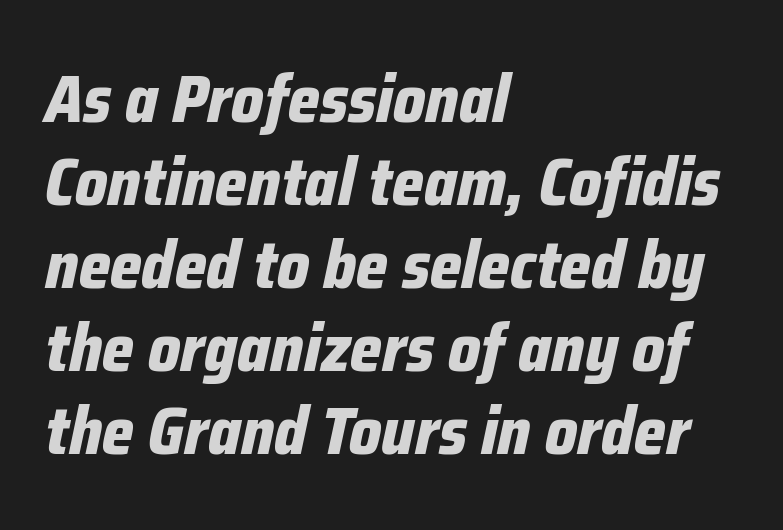
Q: Is the text bold? A: Yes.
Q: Is the text italic (slanted)? A: Yes, it leans right by about 12 degrees.
Q: Is the text underlined? A: No.
Q: How is the paragraph aligned? A: Left-aligned.
Q: Is the spacing between letters normal or unusually wide? A: Normal.
Q: Width (condensed, normal, or wide)? A: Condensed.
Q: Stroke contrast? A: Low.
Q: x-height? A: Medium.
Q: Monospaced? A: No.
